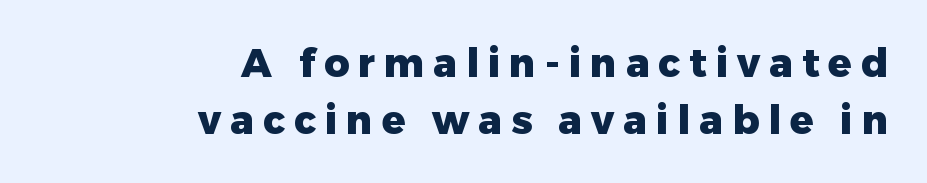
The image shows 39 px heavy sans-serif type, upright; set right-aligned, normal line spacing (1.46x), unusually wide letter spacing (+0.23 em), not underlined; low stroke contrast and a medium x-height.
